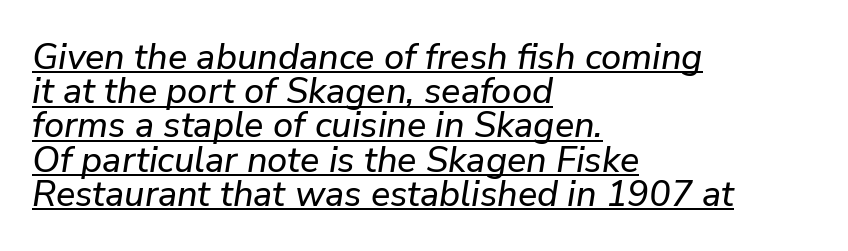
Q: Is the text italic (slanted)? A: Yes, it leans right by about 9 degrees.
Q: Is the text underlined? A: Yes.
Q: How is the paragraph aligned? A: Left-aligned.
Q: Is the spacing between letters normal or unusually wide? A: Normal.
Q: Is the spacing between lines tight, normal or loose? A: Tight.
Q: Width (condensed, normal, or wide)? A: Normal.
Q: Stroke contrast? A: Low.
Q: x-height? A: Medium.
Q: Monospaced? A: No.
